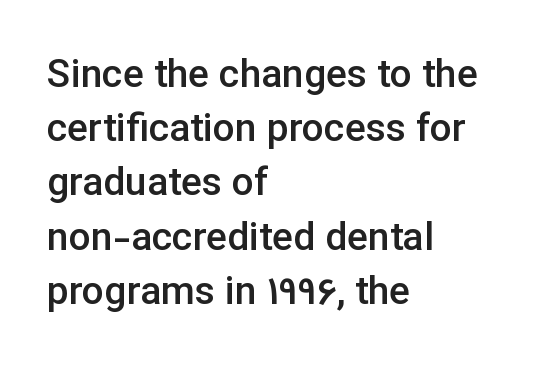
Do the characters align in a grid? No, the font is proportional. Rendered with straight, roman letterforms. Whoever set this chose a conventional vertical rhythm. Words float on clear page, feet unadorned. The letterforms sit shoulder to shoulder at normal distance.
